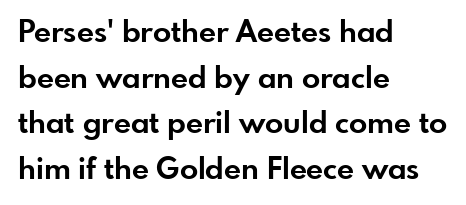
{"serif": "no", "italic": "no", "bold": "yes", "weight": "bold", "width": "normal", "stroke_contrast": "low", "x_height": "small", "monospaced": "no", "underline": "no", "align": "left", "line_spacing": "normal", "line_spacing_ratio": 1.52, "letter_spacing": "normal", "letter_spacing_em": 0.0, "glyph_px": 30}
